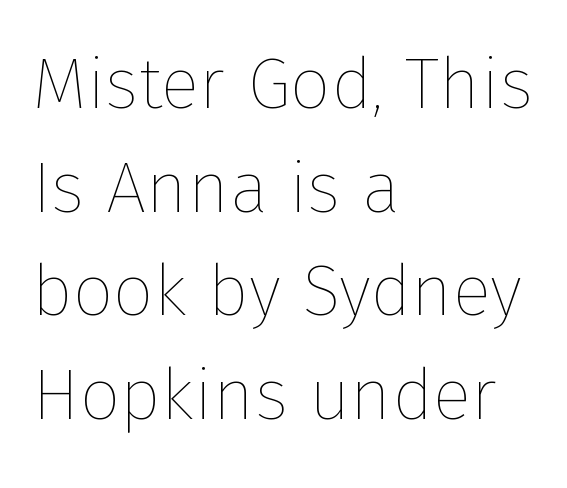
Q: Is the text bold? A: No.
Q: Is the text italic (slanted)? A: No, it is upright.
Q: Is the text underlined? A: No.
Q: How is the paragraph aligned? A: Left-aligned.
Q: Is the spacing between letters normal or unusually wide? A: Normal.
Q: Is the spacing between lines tight, normal or loose? A: Normal.
Q: Width (condensed, normal, or wide)? A: Normal.
Q: Stroke contrast? A: Low.
Q: x-height? A: Medium.
Q: Monospaced? A: No.
